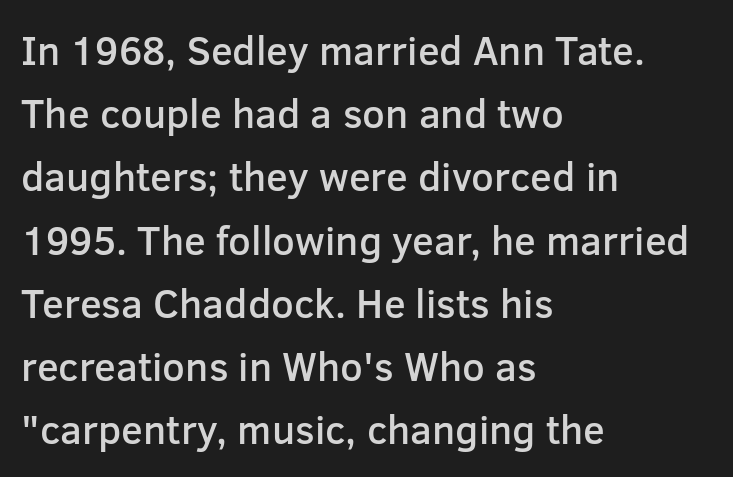
Q: Is the text bold? A: Semi-bold.
Q: Is the text italic (slanted)? A: No, it is upright.
Q: Is the typeface a serif or a sans-serif typeface? A: Sans-serif.
Q: Is the text underlined? A: No.
Q: How is the paragraph aligned? A: Left-aligned.
Q: Is the spacing between letters normal or unusually wide? A: Normal.
Q: Is the spacing between lines tight, normal or loose? A: Normal.
Q: Width (condensed, normal, or wide)? A: Normal.
Q: Stroke contrast? A: Low.
Q: x-height? A: Medium.
Q: Monospaced? A: No.
